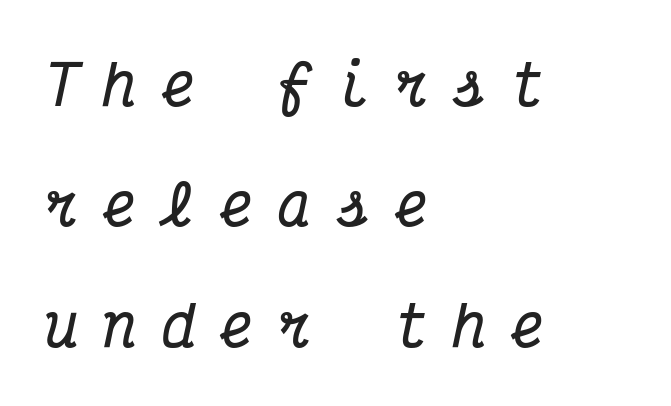
The image shows 55 px bold, condensed serif type, italic (leaning right), monospaced; set left-aligned, loose line spacing (2.19x), unusually wide letter spacing (+0.46 em), not underlined; medium stroke contrast and a medium x-height.
